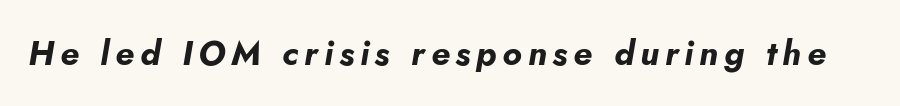
Q: Is the text bold? A: Yes.
Q: Is the text italic (slanted)? A: Yes, it leans right by about 5 degrees.
Q: Is the text underlined? A: No.
Q: Width (condensed, normal, or wide)? A: Normal.
Q: Stroke contrast? A: Low.
Q: x-height? A: Small.
Q: Monospaced? A: No.
